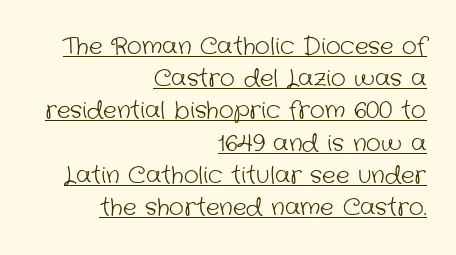
Q: Is the text bold? A: No.
Q: Is the text underlined? A: Yes.
Q: How is the paragraph aligned? A: Right-aligned.
Q: Is the spacing between letters normal or unusually wide? A: Normal.
Q: Is the spacing between lines tight, normal or loose? A: Normal.
